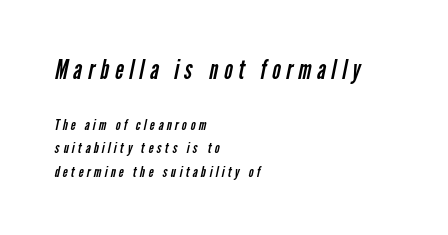
Does the bottom block carry the larger type? No, the top block does. Lines of text with bare space underneath. Stem width sits at or under what a default text font uses. The space between consecutive lines is moderate. The rag falls on the right side of this text block. In terms of letterspacing, this is a distinctly airy, spread setting.
